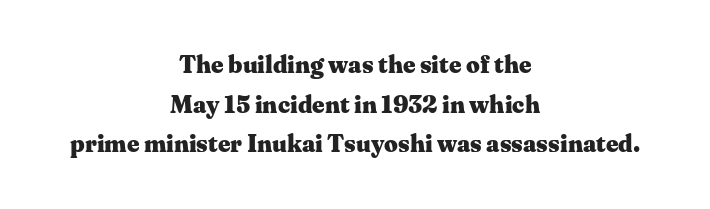
{"italic": "no", "bold": "yes", "underline": "no", "align": "center", "line_spacing": "normal", "line_spacing_ratio": 1.65, "letter_spacing": "normal", "letter_spacing_em": 0.0, "glyph_px": 24}
